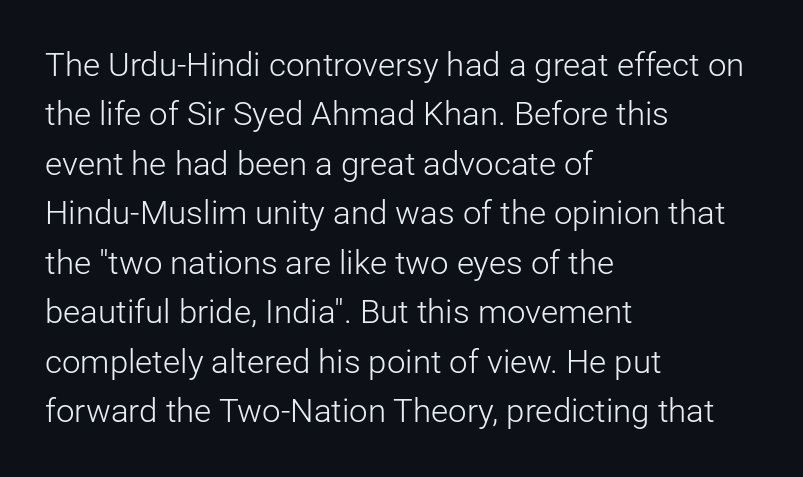
Q: Is the text bold? A: No.
Q: Is the text italic (slanted)? A: No, it is upright.
Q: Is the typeface a serif or a sans-serif typeface? A: Sans-serif.
Q: Is the text underlined? A: No.
Q: How is the paragraph aligned? A: Left-aligned.
Q: Is the spacing between letters normal or unusually wide? A: Normal.
Q: Is the spacing between lines tight, normal or loose? A: Normal.
Q: Width (condensed, normal, or wide)? A: Normal.
Q: Stroke contrast? A: Low.
Q: x-height? A: Medium.
Q: Monospaced? A: No.
